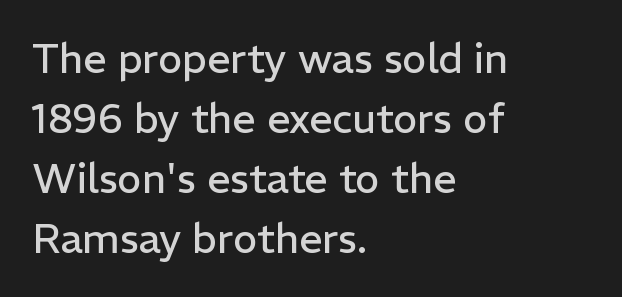
The image shows 41 px regular-weight sans-serif type, upright; set left-aligned, normal line spacing (1.46x), normal letter spacing, not underlined; low stroke contrast and a medium x-height.
